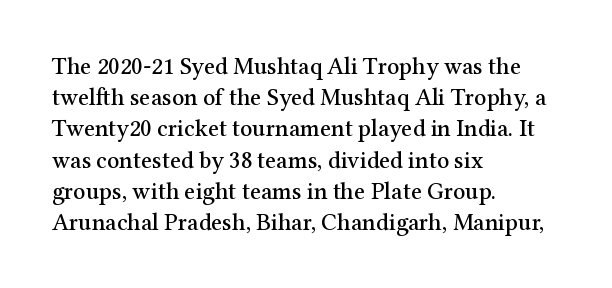
{"italic": "no", "underline": "no", "align": "left", "line_spacing": "normal", "line_spacing_ratio": 1.3, "letter_spacing": "normal", "letter_spacing_em": 0.0, "glyph_px": 24}
